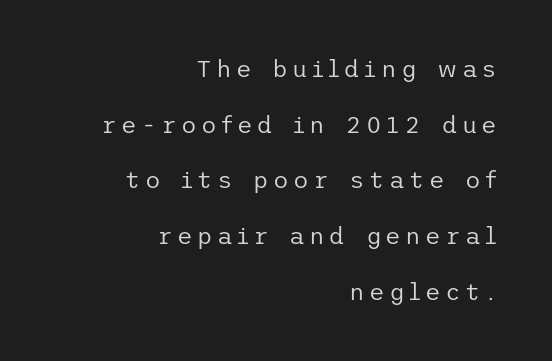
The letters stand straight up with perfectly vertical stems. Line spacing here is loose. This rendering features lettering with no underline. The weight would be labelled regular, book, light, or lighter still. Casual observation: everything's shoved over to the right.
